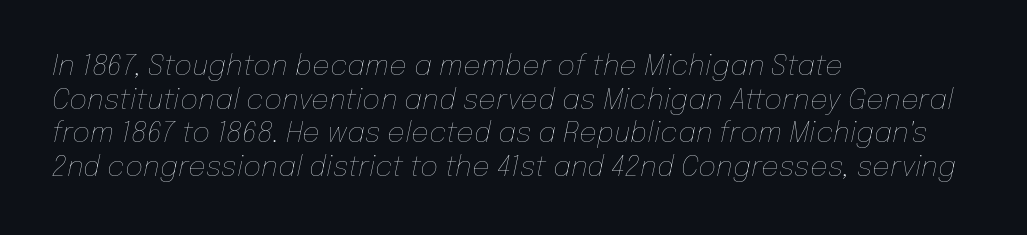
{"italic": "yes", "lean": "right", "slant_degrees": 12, "bold": "no", "weight": "thin", "width": "normal", "stroke_contrast": "low", "x_height": "medium", "monospaced": "no", "underline": "no", "align": "left", "line_spacing_ratio": 1.2, "letter_spacing": "normal", "letter_spacing_em": 0.0, "glyph_px": 28}
